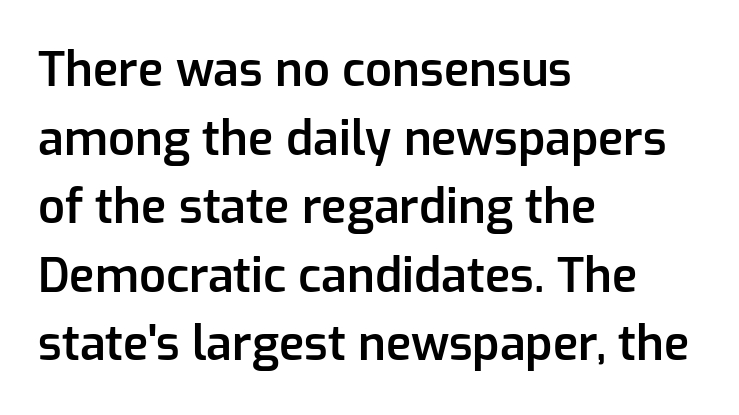
The rendering anchors every line to the left-hand side. This is sans-serif lettering, the kind often seen on screens and signage. If you measured baseline to baseline, you'd find a middling distance. This rendering features lettering with no underline. The gaps between neighbouring characters are ordinary and unremarkable.
